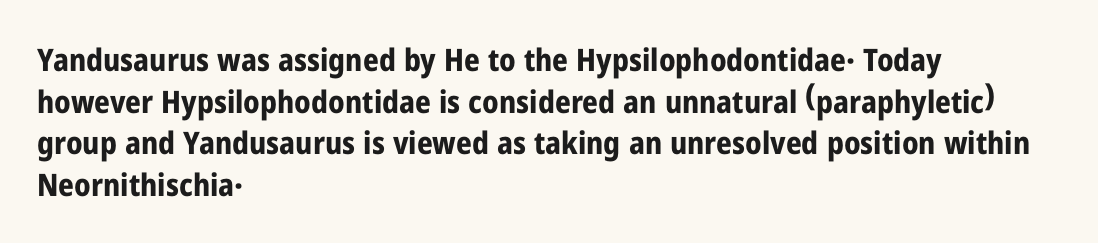
{"serif": "no", "italic": "no", "bold": "yes", "weight": "bold", "width": "condensed", "stroke_contrast": "low", "x_height": "medium", "monospaced": "no", "underline": "no", "align": "left", "line_spacing": "normal", "line_spacing_ratio": 1.34, "letter_spacing": "normal", "letter_spacing_em": 0.0, "glyph_px": 31}
